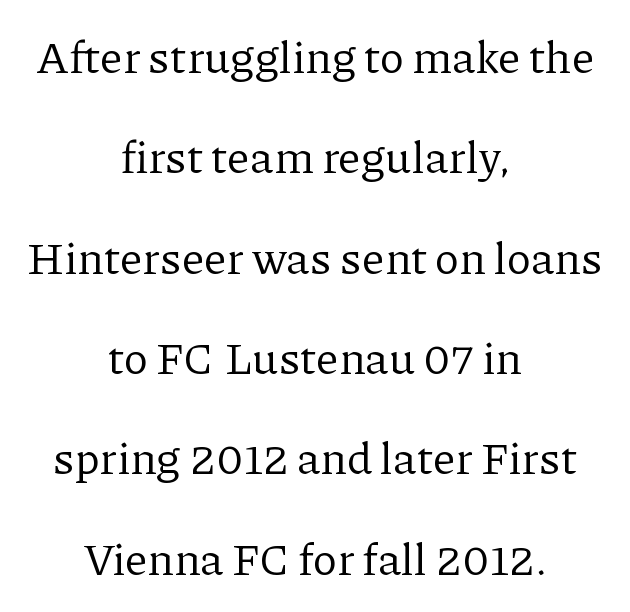
{"serif": "yes", "italic": "no", "bold": "no", "weight": "regular", "width": "normal", "stroke_contrast": "low", "x_height": "medium", "monospaced": "no", "underline": "no", "align": "center", "line_spacing": "loose", "line_spacing_ratio": 2.23, "letter_spacing": "normal", "letter_spacing_em": 0.0, "glyph_px": 45}
